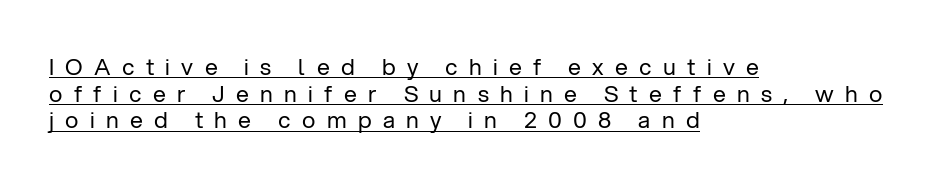
{"italic": "no", "bold": "no", "underline": "yes", "align": "left", "line_spacing_ratio": 1.16, "letter_spacing": "wide", "letter_spacing_em": 0.49, "glyph_px": 23}
